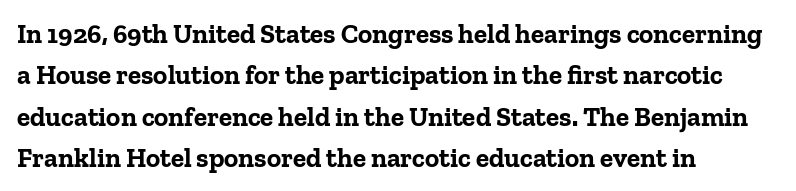
This block has exactly the height ordinary leading produces. The letterforms sit shoulder to shoulder at normal distance. On the weight axis this lands at bold, roughly 700. Line beginnings align vertically; line endings do not. A roman cut, with each character standing at attention.
